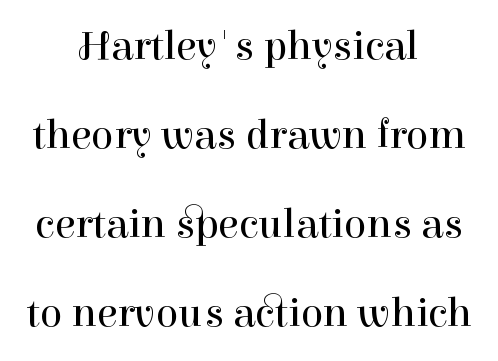
{"serif": "yes", "italic": "no", "bold": "no", "weight": "regular", "width": "normal", "stroke_contrast": "high", "x_height": "medium", "monospaced": "no", "underline": "no", "align": "center", "line_spacing": "loose", "line_spacing_ratio": 2.12, "letter_spacing": "normal", "letter_spacing_em": 0.0, "glyph_px": 42}
